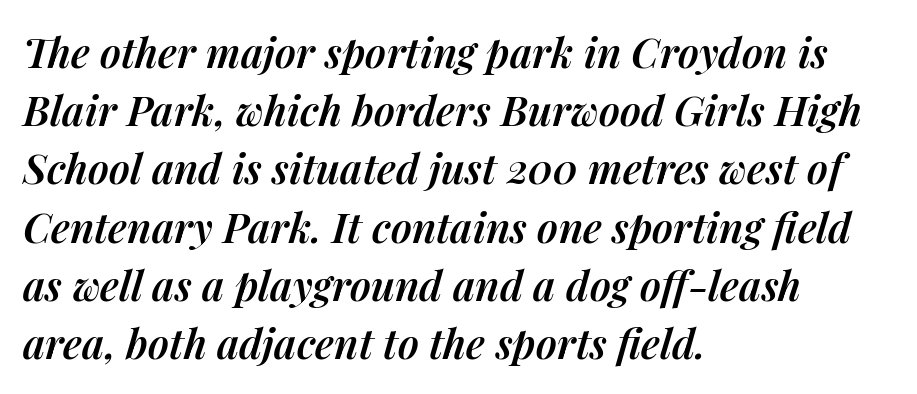
The image shows 41 px semibold type, italic (leaning right); set left-aligned, normal line spacing (1.42x), normal letter spacing, not underlined; medium stroke contrast and a medium x-height.
